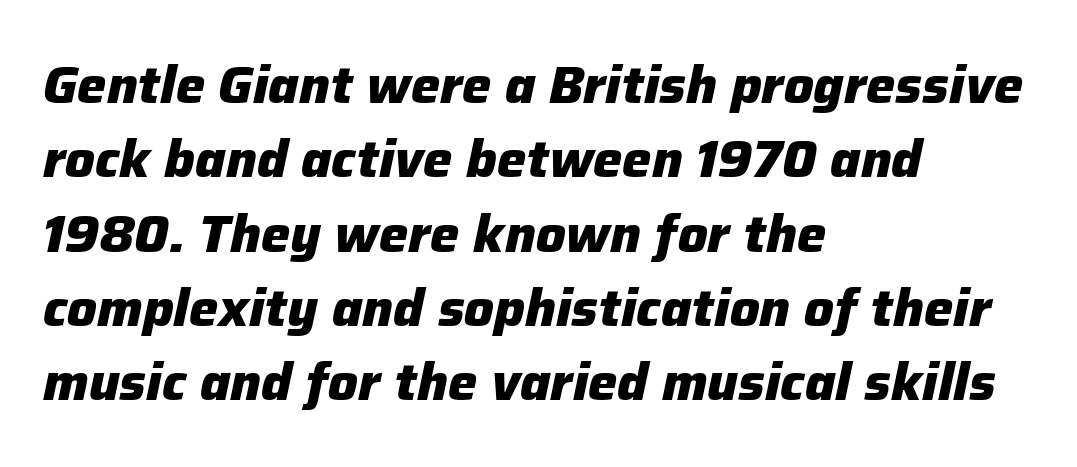
Q: Is the text bold? A: Yes.
Q: Is the text italic (slanted)? A: Yes, it leans right by about 12 degrees.
Q: Is the text underlined? A: No.
Q: How is the paragraph aligned? A: Left-aligned.
Q: Is the spacing between letters normal or unusually wide? A: Normal.
Q: Is the spacing between lines tight, normal or loose? A: Normal.
Q: Width (condensed, normal, or wide)? A: Normal.
Q: Stroke contrast? A: Low.
Q: x-height? A: Medium.
Q: Monospaced? A: No.
